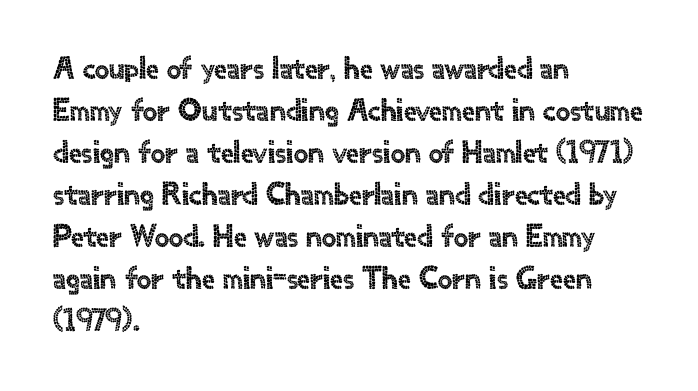
Q: Is the text italic (slanted)? A: No, it is upright.
Q: Is the typeface a serif or a sans-serif typeface? A: Sans-serif.
Q: Is the text underlined? A: No.
Q: How is the paragraph aligned? A: Left-aligned.
Q: Is the spacing between letters normal or unusually wide? A: Normal.
Q: Is the spacing between lines tight, normal or loose? A: Normal.
Q: Width (condensed, normal, or wide)? A: Normal.
Q: x-height? A: Small.
Q: Monospaced? A: No.
